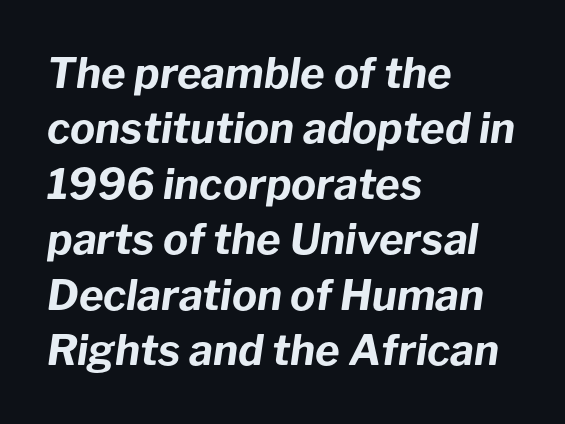
The words here are not underlined. Caption: bold face, heavy strokes. Typeset ragged right — the left edge is the straight one. Compared with ordinary roman type, these characters are visibly tilted. Students, observe: this is what conventionally led text looks like.
